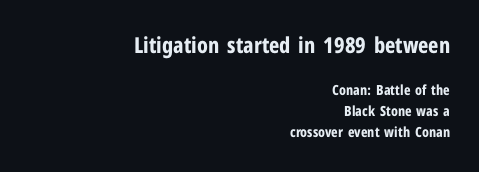
Q: Is the text bold? A: Yes.
Q: Is the text italic (slanted)? A: No, it is upright.
Q: Is the text underlined? A: No.
Q: How is the paragraph aligned? A: Right-aligned.
Q: Is the spacing between letters normal or unusually wide? A: Normal.
Q: Is the spacing between lines tight, normal or loose? A: Normal.
Q: Which block of text is set in a larger size, the first (top) or the second (bottom)? A: The first (top) one.
